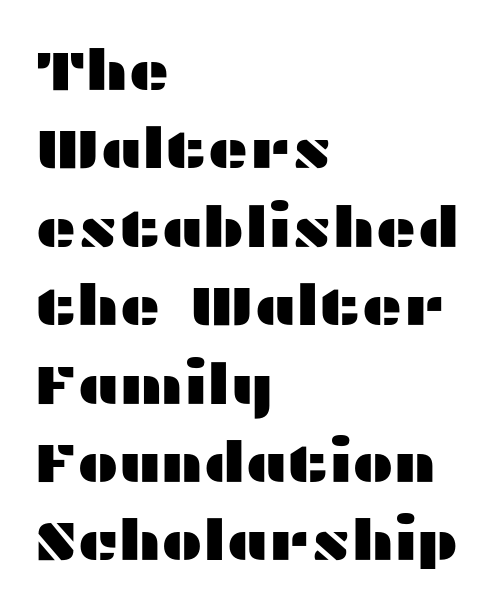
{"serif": "no", "italic": "no", "width": "wide", "stroke_contrast": "medium", "x_height": "medium", "monospaced": "no", "underline": "no", "align": "left", "line_spacing": "normal", "line_spacing_ratio": 1.4, "letter_spacing": "normal", "letter_spacing_em": 0.0, "glyph_px": 56}
